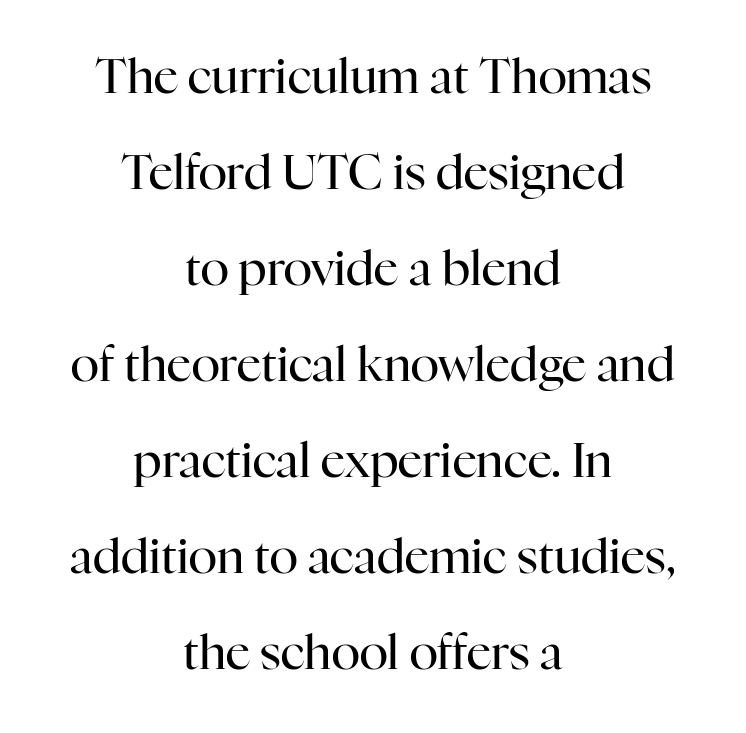
The image shows 48 px regular-weight serif type, upright; set centered, loose line spacing (2.0x), normal letter spacing, not underlined; high stroke contrast and a medium x-height.
